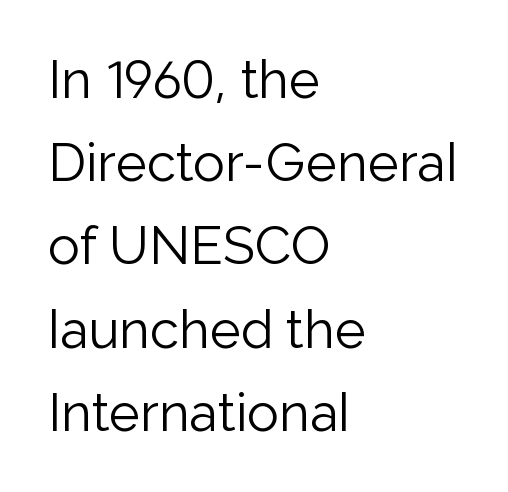
Q: Is the text bold? A: No.
Q: Is the text italic (slanted)? A: No, it is upright.
Q: Is the typeface a serif or a sans-serif typeface? A: Sans-serif.
Q: Is the text underlined? A: No.
Q: How is the paragraph aligned? A: Left-aligned.
Q: Is the spacing between letters normal or unusually wide? A: Normal.
Q: Is the spacing between lines tight, normal or loose? A: Normal.
Q: Width (condensed, normal, or wide)? A: Normal.
Q: Stroke contrast? A: Low.
Q: x-height? A: Medium.
Q: Monospaced? A: No.
